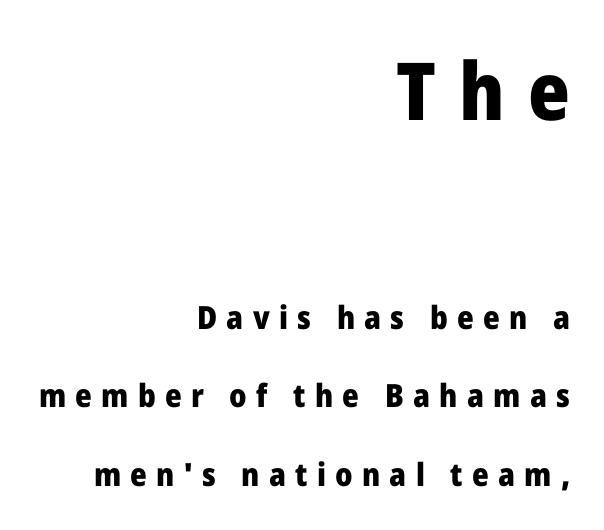
The image shows 80 px heavy sans-serif type, upright; set right-aligned, loose line spacing (2.45x), unusually wide letter spacing (+0.29 em), not underlined; the first (top) block is 2.5x larger; low stroke contrast and a medium x-height.
